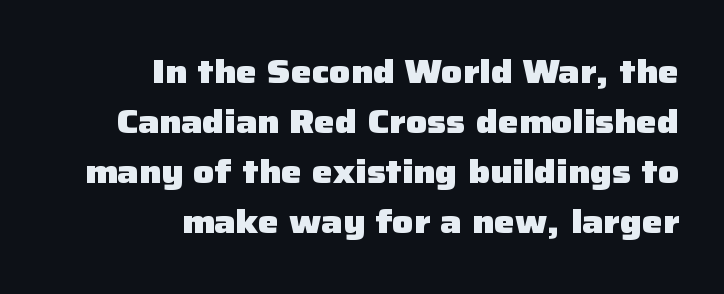
{"serif": "no", "italic": "no", "bold": "yes", "weight": "heavy", "width": "normal", "stroke_contrast": "low", "x_height": "medium", "monospaced": "no", "underline": "no", "align": "right", "line_spacing": "normal", "line_spacing_ratio": 1.52, "letter_spacing": "normal", "letter_spacing_em": 0.0, "glyph_px": 33}
